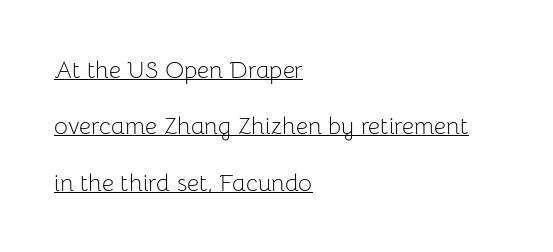
Q: Is the text bold? A: No.
Q: Is the text italic (slanted)? A: No, it is upright.
Q: Is the text underlined? A: Yes.
Q: How is the paragraph aligned? A: Left-aligned.
Q: Is the spacing between letters normal or unusually wide? A: Normal.
Q: Is the spacing between lines tight, normal or loose? A: Loose.
